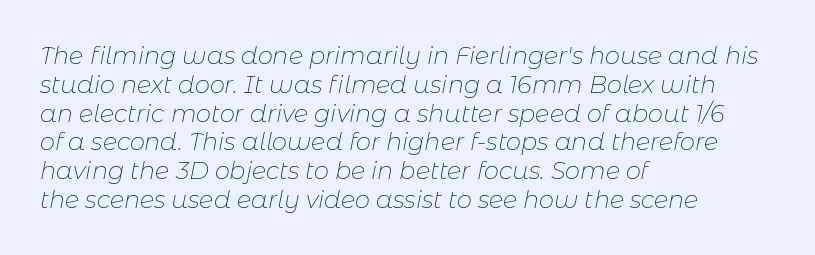
The image shows 24 px text type, italic (leaning right); set left-aligned, line spacing 1.2x, normal letter spacing, not underlined.
